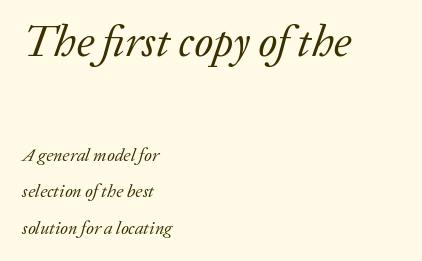
Q: Is the text bold? A: No.
Q: Is the text italic (slanted)? A: Yes, it leans right by about 20 degrees.
Q: Is the typeface a serif or a sans-serif typeface? A: Serif.
Q: Is the text underlined? A: No.
Q: How is the paragraph aligned? A: Left-aligned.
Q: Is the spacing between letters normal or unusually wide? A: Normal.
Q: Is the spacing between lines tight, normal or loose? A: Loose.
Q: Which block of text is set in a larger size, the first (top) or the second (bottom)? A: The first (top) one.
Q: Width (condensed, normal, or wide)? A: Normal.
Q: Stroke contrast? A: Low.
Q: x-height? A: Medium.
Q: Monospaced? A: No.
